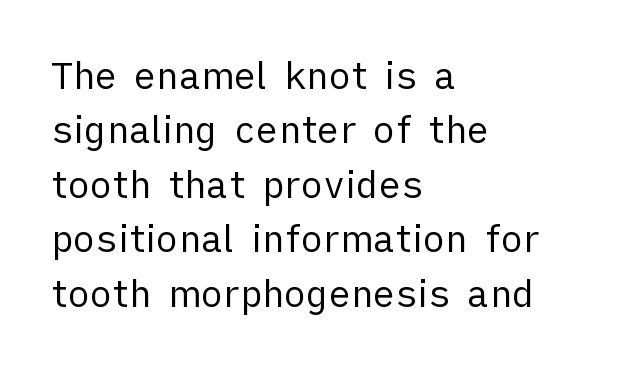
The image shows 37 px regular-weight sans-serif type, upright; set left-aligned, normal line spacing (1.47x), normal letter spacing, not underlined; low stroke contrast and a medium x-height.
